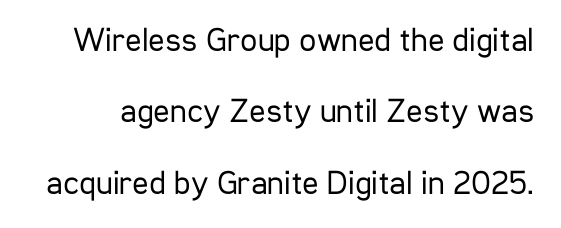
The image shows 34 px regular-weight, condensed sans-serif type, upright; set loose line spacing (2.1x), normal letter spacing, not underlined; low stroke contrast and a medium x-height.
